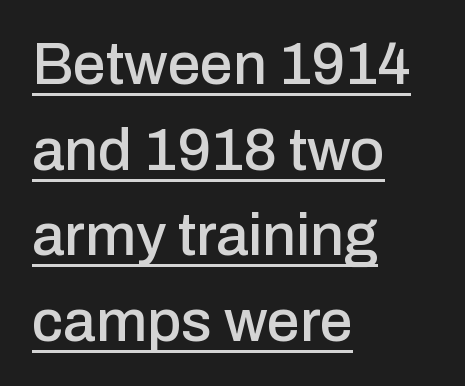
The image shows 59 px sans-serif type, upright; set left-aligned, normal line spacing (1.45x), normal letter spacing, underlined; low stroke contrast and a medium x-height.
